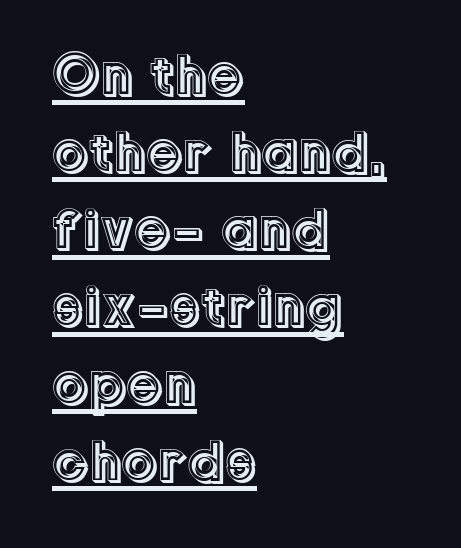
Q: Is the text italic (slanted)? A: No, it is upright.
Q: Is the text underlined? A: Yes.
Q: How is the paragraph aligned? A: Left-aligned.
Q: Is the spacing between letters normal or unusually wide? A: Normal.
Q: Is the spacing between lines tight, normal or loose? A: Normal.
Q: Width (condensed, normal, or wide)? A: Normal.
Q: x-height? A: Medium.
Q: Monospaced? A: No.
